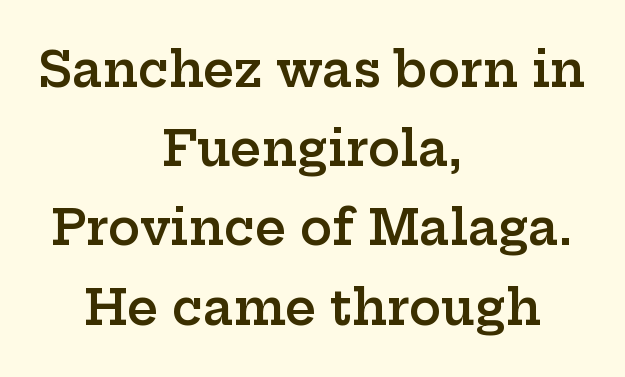
Q: Is the text bold? A: Semi-bold.
Q: Is the text italic (slanted)? A: No, it is upright.
Q: Is the typeface a serif or a sans-serif typeface? A: Serif.
Q: Is the text underlined? A: No.
Q: How is the paragraph aligned? A: Centered.
Q: Is the spacing between letters normal or unusually wide? A: Normal.
Q: Is the spacing between lines tight, normal or loose? A: Normal.
Q: Width (condensed, normal, or wide)? A: Wide.
Q: Stroke contrast? A: Low.
Q: x-height? A: Medium.
Q: Monospaced? A: No.
